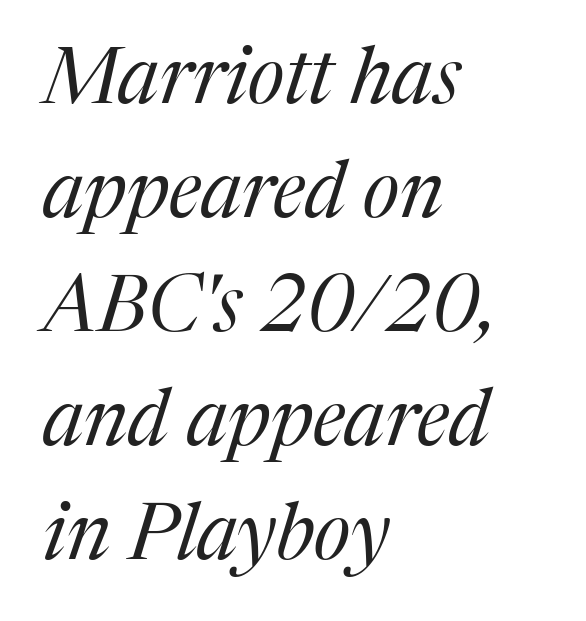
The image shows 78 px regular-weight serif type, italic (leaning right); set left-aligned, normal line spacing (1.46x), normal letter spacing, not underlined; medium stroke contrast and a medium x-height.
